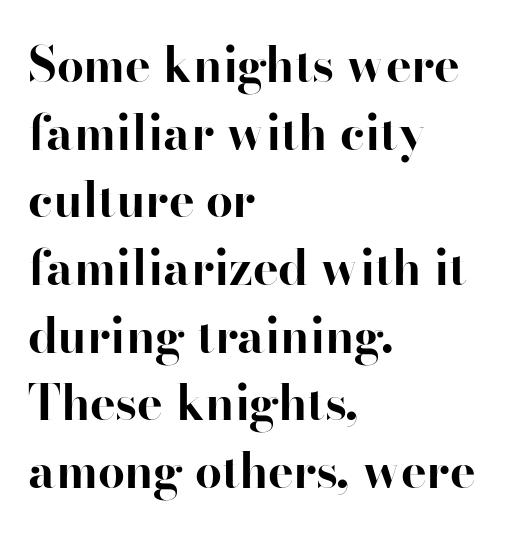
The image shows 48 px bold serif type, upright; set left-aligned, normal line spacing (1.41x), normal letter spacing, not underlined; high stroke contrast and a small x-height.
